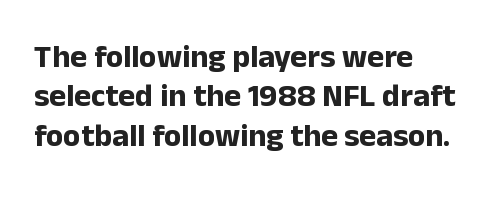
{"serif": "no", "italic": "no", "bold": "yes", "weight": "bold", "width": "normal", "stroke_contrast": "low", "x_height": "medium", "monospaced": "no", "underline": "no", "align": "left", "line_spacing_ratio": 1.23, "letter_spacing": "normal", "letter_spacing_em": 0.0, "glyph_px": 32}
